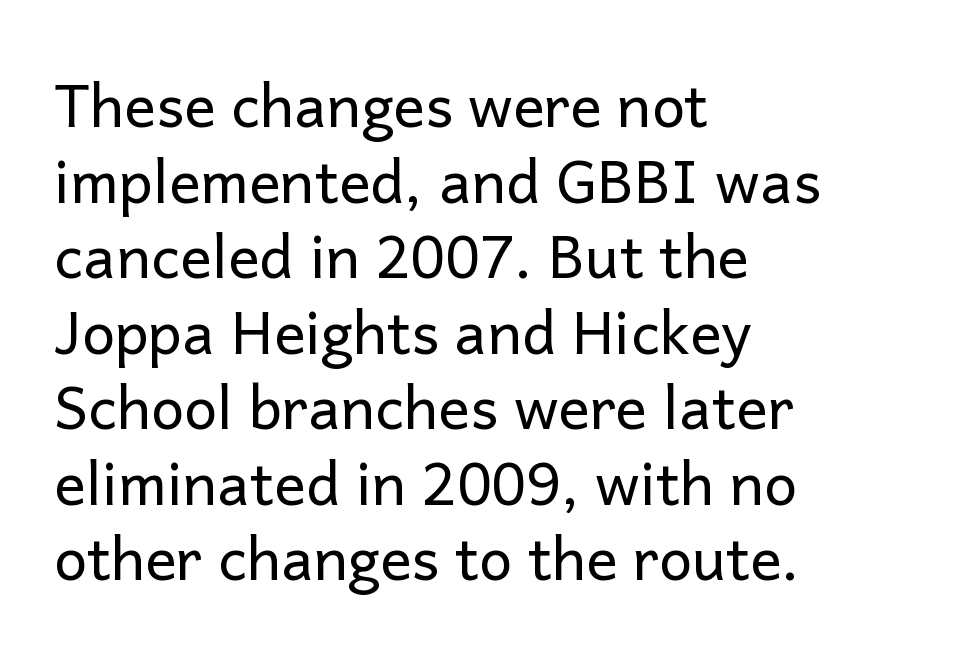
The image shows 59 px regular-weight sans-serif type, upright; set left-aligned, normal line spacing (1.28x), normal letter spacing, not underlined; low stroke contrast and a medium x-height.
